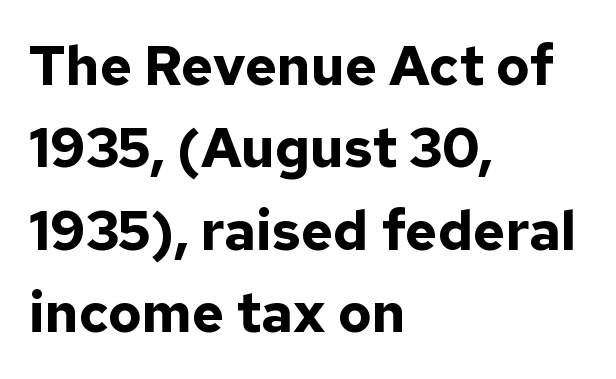
The image shows 55 px bold sans-serif type, upright; set left-aligned, normal line spacing (1.5x), normal letter spacing, not underlined; low stroke contrast and a medium x-height.
